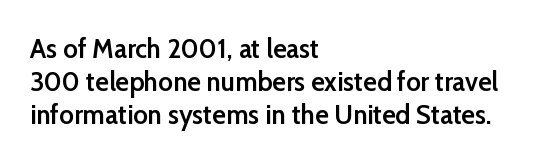
{"serif": "no", "italic": "no", "bold": "semi", "weight": "semibold", "width": "normal", "stroke_contrast": "low", "x_height": "medium", "monospaced": "no", "underline": "no", "align": "left", "line_spacing_ratio": 1.17, "letter_spacing": "normal", "letter_spacing_em": 0.0, "glyph_px": 28}
